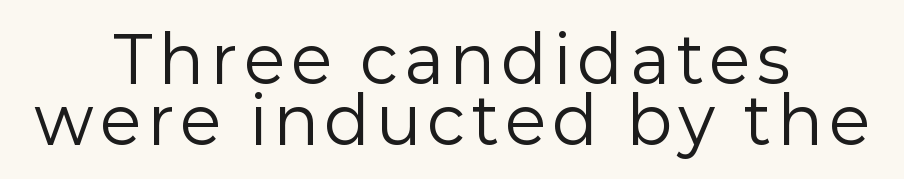
Clear beneath every line of the passage. Vertical strokes here are truly vertical. Interline gaps are noticeably narrow in this sample. The letters carry no serifs — their stems end cleanly without finishing strokes.
